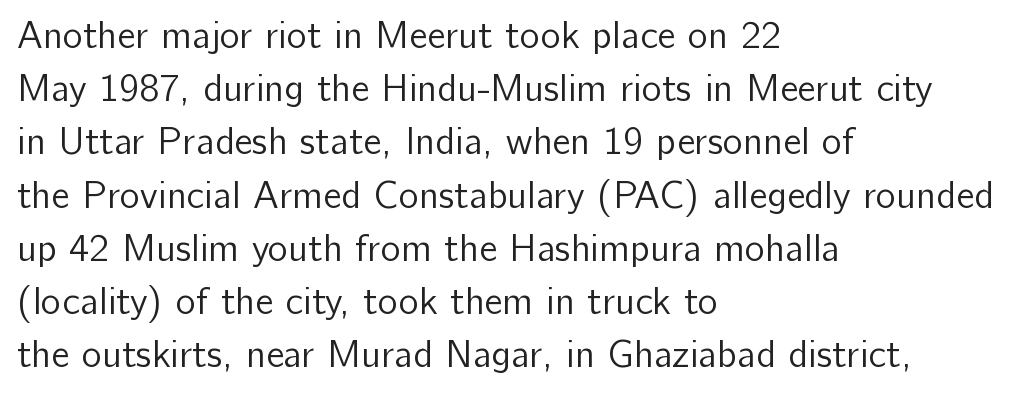
Q: Is the text bold? A: No.
Q: Is the text italic (slanted)? A: No, it is upright.
Q: Is the typeface a serif or a sans-serif typeface? A: Sans-serif.
Q: Is the text underlined? A: No.
Q: How is the paragraph aligned? A: Left-aligned.
Q: Is the spacing between letters normal or unusually wide? A: Normal.
Q: Is the spacing between lines tight, normal or loose? A: Normal.
Q: Width (condensed, normal, or wide)? A: Normal.
Q: Stroke contrast? A: Low.
Q: x-height? A: Medium.
Q: Monospaced? A: No.
